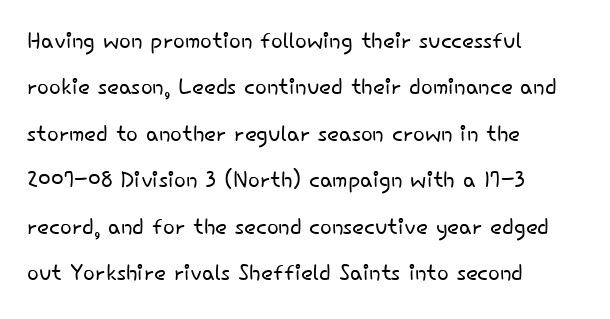
The image shows 31 px light sans-serif type, upright; set left-aligned, normal line spacing (1.5x), normal letter spacing, not underlined; low stroke contrast and a small x-height.
